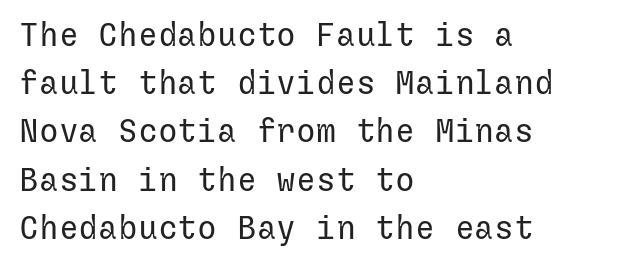
Note: no serifs on the glyphs. Regular leading. Teacher's note: observe the even left margin — that is flush-left alignment. Caption: face not bold, strokes unweighted.
